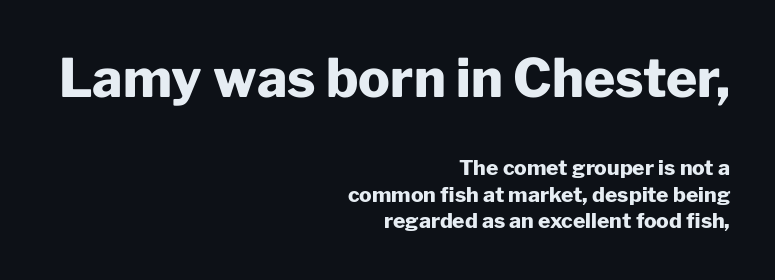
The lettering stays uniformly vertical, giving the passage a roman look. The lines in this sample share a right terminus and differ only in where they begin. Character widths vary here, with narrow letters taking less room than wide ones. Rule under the text: the space is simply empty. These lines are composed in type without serifs. Type size steps down from the first block to the second.
